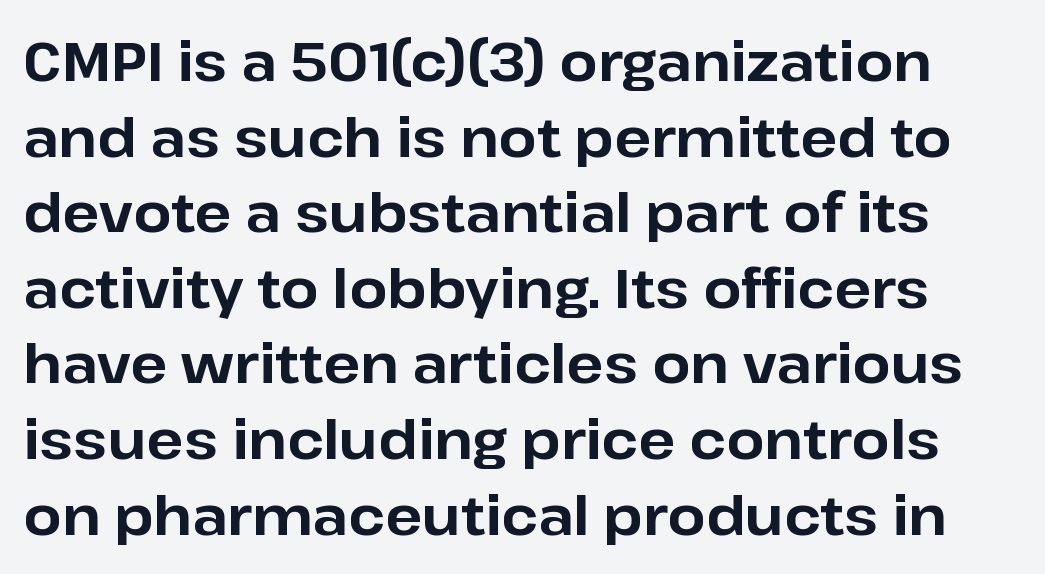
The face used here is proportionally spaced, like ordinary book or web type. Normally led — the rows are evenly, conventionally spaced. Nothing unusual about the tracking: characters are spaced as the font intends. As a designer I'd log this as weight 700, bold. Glance below the letters and you will spot only blank space. When letters stand straight like this, we call the style roman or upright.
